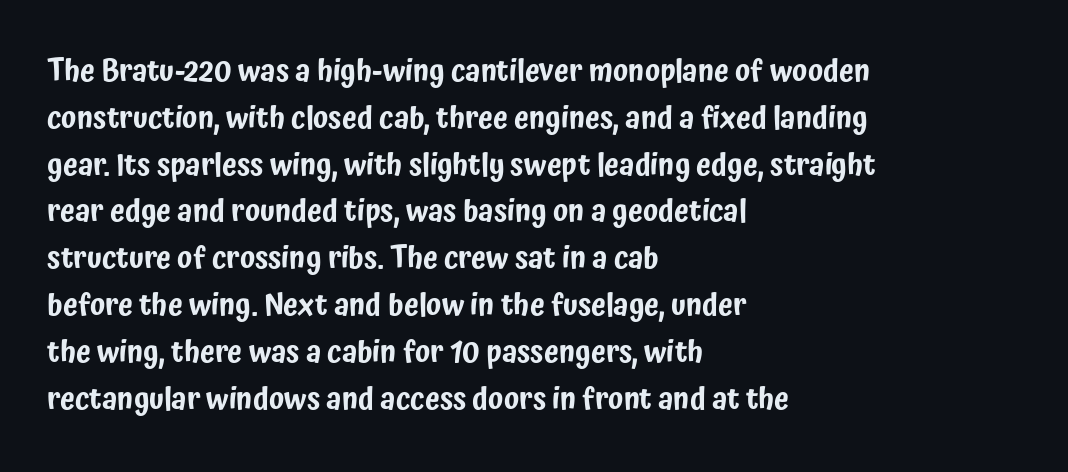
You could not count columns in this text — the font is proportionally spaced. Honestly, the row spacing looks completely unremarkable. The letters stand upright; this is a roman face. Nobody drew a line under any word here. The designer went with a sans here, leaving each stem footless.
